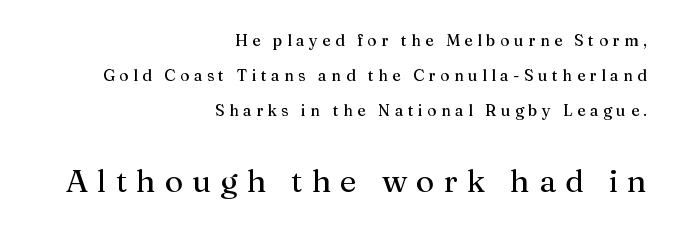
The image shows 32 px regular-weight serif type, upright; set right-aligned, loose line spacing (2.18x), unusually wide letter spacing (+0.28 em), not underlined; the second (bottom) block is 2.0x larger; medium stroke contrast and a medium x-height.
